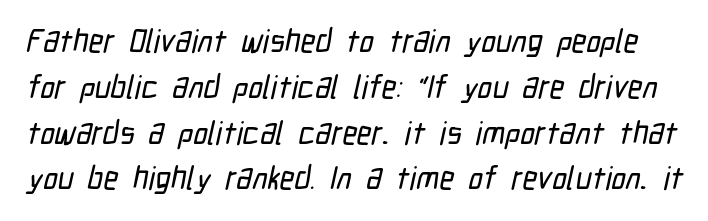
The image shows 32 px condensed sans-serif type; set normal line spacing (1.43x), normal letter spacing, not underlined; low stroke contrast and a medium x-height.
